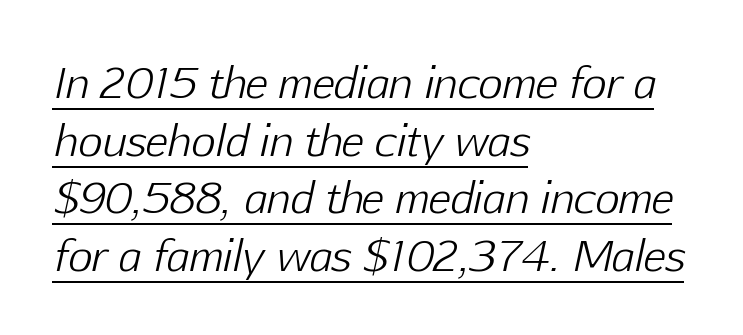
{"italic": "yes", "lean": "right", "slant_degrees": 12, "bold": "no", "weight": "light", "width": "normal", "stroke_contrast": "low", "x_height": "medium", "monospaced": "no", "underline": "yes", "align": "left", "line_spacing": "normal", "line_spacing_ratio": 1.37, "letter_spacing": "normal", "letter_spacing_em": 0.0, "glyph_px": 42}
